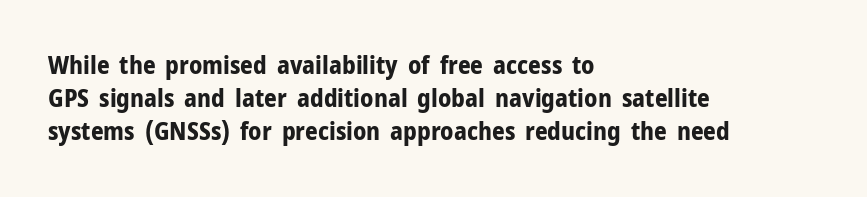
{"italic": "no", "bold": "yes", "underline": "no", "align": "left", "line_spacing": "normal", "line_spacing_ratio": 1.33, "letter_spacing": "normal", "letter_spacing_em": 0.0, "glyph_px": 25}
